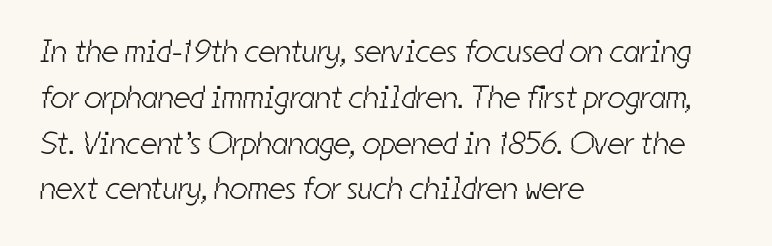
{"serif": "no", "bold": "no", "weight": "light", "width": "condensed", "stroke_contrast": "low", "x_height": "medium", "monospaced": "no", "underline": "no", "align": "left", "line_spacing": "normal", "line_spacing_ratio": 1.43, "letter_spacing": "normal", "letter_spacing_em": 0.0, "glyph_px": 32}
